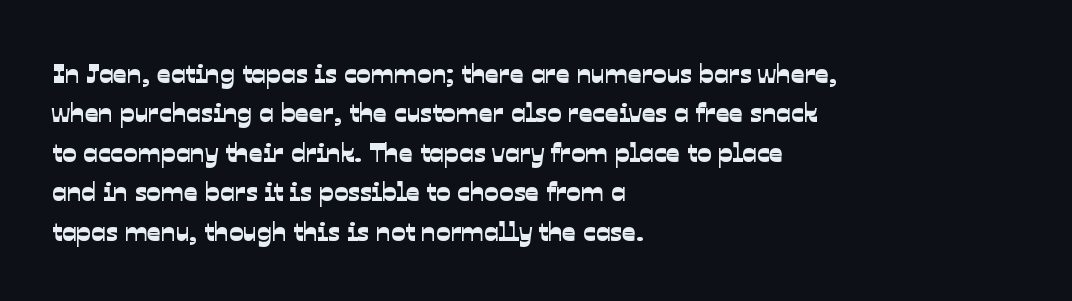
{"underline": "no", "align": "left", "line_spacing": "normal", "line_spacing_ratio": 1.46, "letter_spacing": "normal", "letter_spacing_em": 0.0, "glyph_px": 27}
